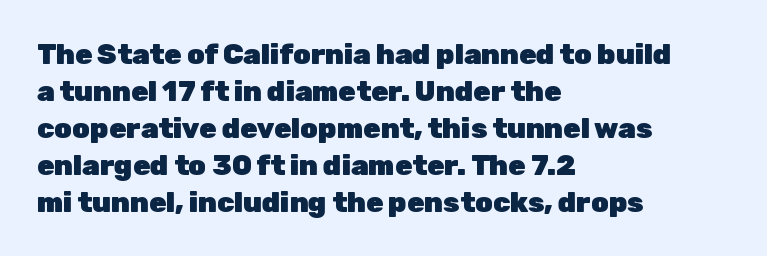
To sum up the face: it is a sans, with no serifs. Is this a fixed-width face? No — the glyphs have proportional, varying widths. Each line starts at the same left margin while the right side varies. Underline: absent.
